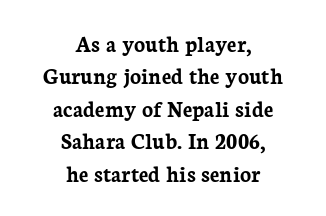
{"italic": "no", "bold": "yes", "underline": "no", "align": "center", "line_spacing": "normal", "line_spacing_ratio": 1.41, "letter_spacing": "normal", "letter_spacing_em": 0.0, "glyph_px": 23}
